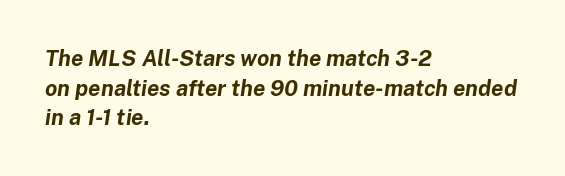
Q: Is the text bold? A: Yes.
Q: Is the text italic (slanted)? A: Yes, it leans right by about 8 degrees.
Q: Is the text underlined? A: No.
Q: How is the paragraph aligned? A: Left-aligned.
Q: Is the spacing between letters normal or unusually wide? A: Normal.
Q: Is the spacing between lines tight, normal or loose? A: Normal.
